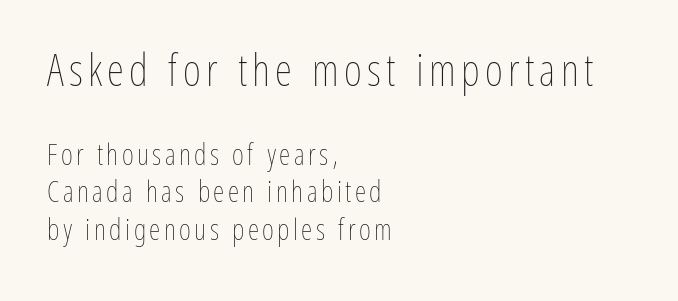
Q: Is the text bold? A: No.
Q: Is the text italic (slanted)? A: No, it is upright.
Q: Is the text underlined? A: No.
Q: How is the paragraph aligned? A: Left-aligned.
Q: Is the spacing between lines tight, normal or loose? A: Normal.
Q: Which block of text is set in a larger size, the first (top) or the second (bottom)? A: The first (top) one.
Q: Width (condensed, normal, or wide)? A: Condensed.
Q: Stroke contrast? A: Low.
Q: x-height? A: Medium.
Q: Monospaced? A: No.
